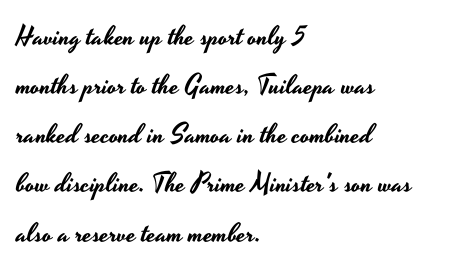
The horizontal fit of the characters is conventional and even. Glance below the letters and you will spot only blank space. A classic flush-left, rag-right setting is used for this passage.
